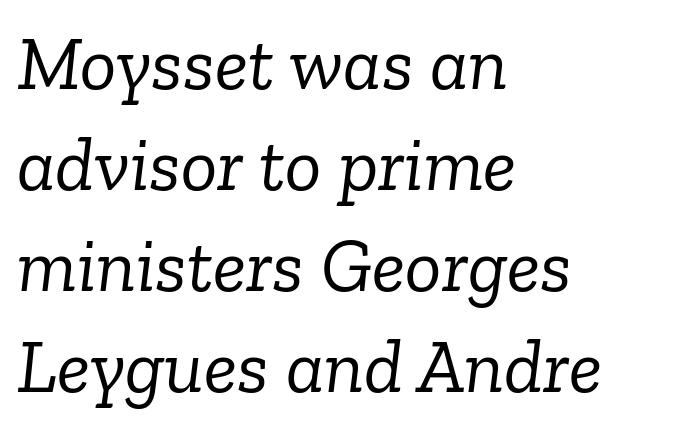
Q: Is the text bold? A: No.
Q: Is the text italic (slanted)? A: Yes, it leans right by about 6 degrees.
Q: Is the typeface a serif or a sans-serif typeface? A: Serif.
Q: Is the text underlined? A: No.
Q: How is the paragraph aligned? A: Left-aligned.
Q: Is the spacing between letters normal or unusually wide? A: Normal.
Q: Is the spacing between lines tight, normal or loose? A: Normal.
Q: Width (condensed, normal, or wide)? A: Normal.
Q: Stroke contrast? A: Low.
Q: x-height? A: Medium.
Q: Monospaced? A: No.
